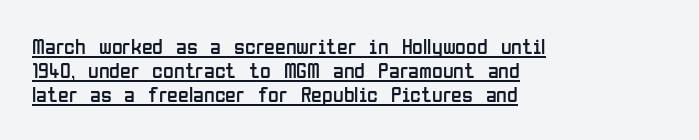
Q: Is the text bold? A: No.
Q: Is the text italic (slanted)? A: No, it is upright.
Q: Is the text underlined? A: Yes.
Q: How is the paragraph aligned? A: Left-aligned.
Q: Is the spacing between letters normal or unusually wide? A: Normal.
Q: Is the spacing between lines tight, normal or loose? A: Tight.
